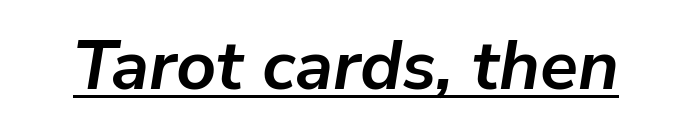
Q: Is the text bold? A: Yes.
Q: Is the text italic (slanted)? A: Yes, it leans right by about 9 degrees.
Q: Is the text underlined? A: Yes.
Q: Is the spacing between letters normal or unusually wide? A: Normal.
Q: Width (condensed, normal, or wide)? A: Normal.
Q: Stroke contrast? A: Low.
Q: x-height? A: Medium.
Q: Monospaced? A: No.
